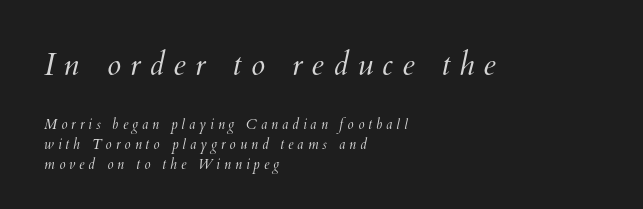
Reading down the block, your eye returns to a fixed left position each line. Only glyphs here, with clear space below each row. Does extra space separate the letters? Yes, quite a lot of it. You could not count columns in this text — the font is proportionally spaced.
